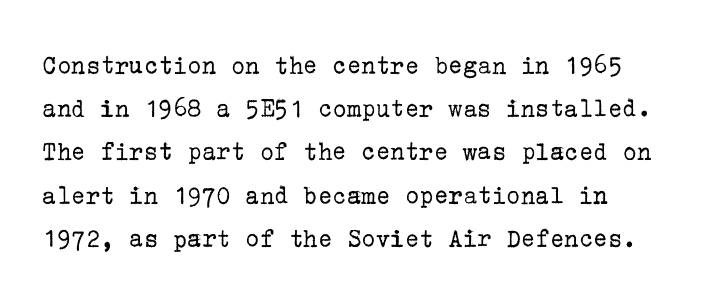
The image shows 27 px text type, upright; set normal line spacing (1.6x), normal letter spacing, not underlined.
